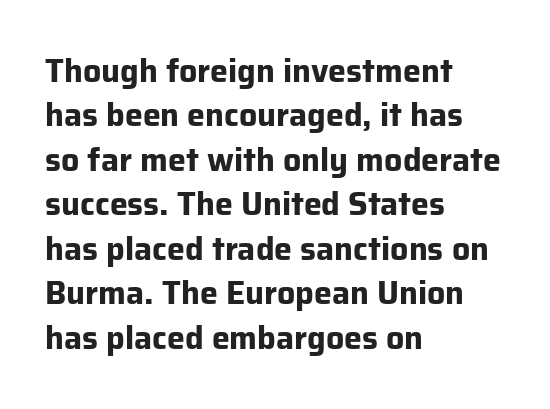
{"serif": "no", "italic": "no", "bold": "yes", "weight": "bold", "width": "normal", "stroke_contrast": "low", "x_height": "medium", "monospaced": "no", "underline": "no", "align": "left", "line_spacing": "normal", "line_spacing_ratio": 1.39, "letter_spacing": "normal", "letter_spacing_em": 0.0, "glyph_px": 32}
